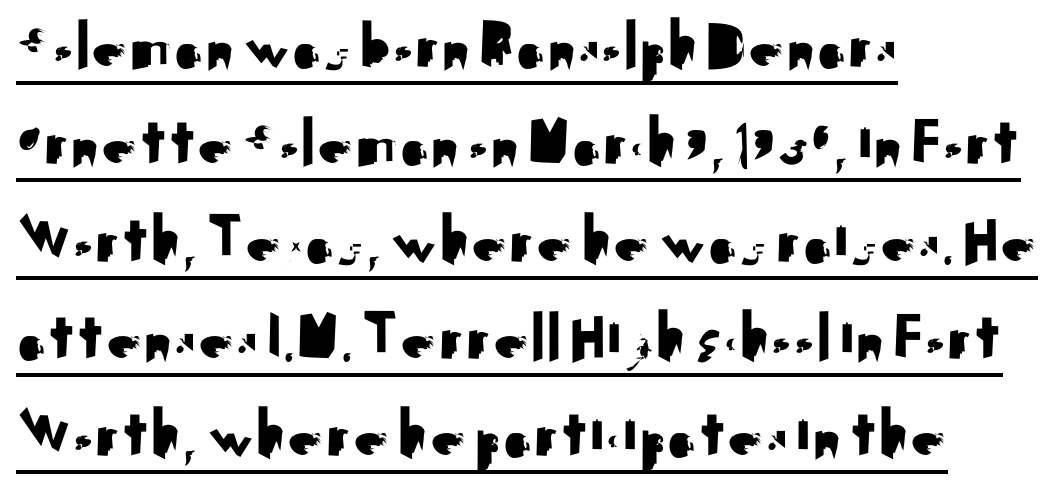
What kind of face is this? One without serifs — a sans. The face used here is proportionally spaced, like ordinary book or web type. Layout note: lines flush left. The passage shown is underscored from start to finish. Rendered with straight, roman letterforms. Compared with typical body copy, the letter spacing here is the same.
